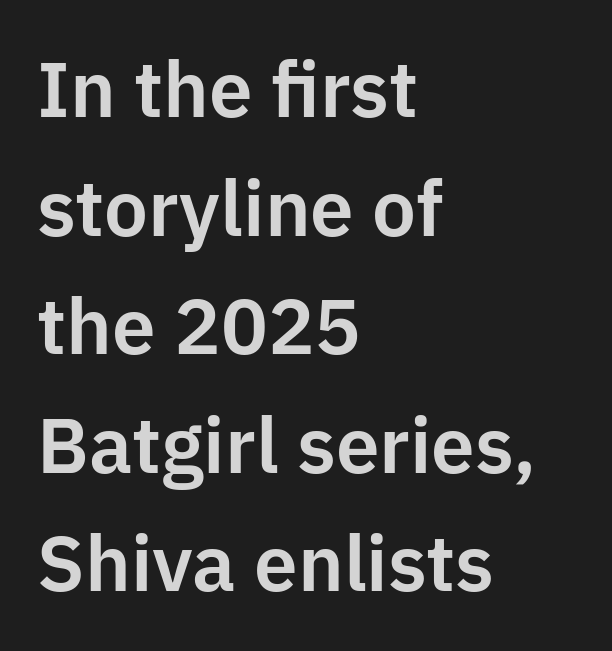
Q: Is the text italic (slanted)? A: No, it is upright.
Q: Is the typeface a serif or a sans-serif typeface? A: Sans-serif.
Q: Is the text underlined? A: No.
Q: How is the paragraph aligned? A: Left-aligned.
Q: Is the spacing between letters normal or unusually wide? A: Normal.
Q: Is the spacing between lines tight, normal or loose? A: Normal.
Q: Width (condensed, normal, or wide)? A: Normal.
Q: Stroke contrast? A: Low.
Q: x-height? A: Medium.
Q: Monospaced? A: No.
